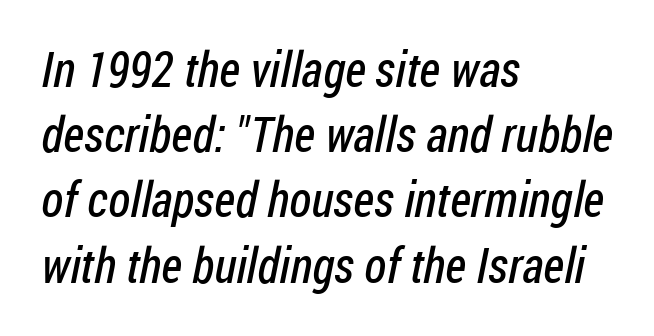
The image shows 49 px regular-weight, condensed sans-serif type; set left-aligned, normal line spacing (1.33x), normal letter spacing, not underlined; low stroke contrast and a medium x-height.
